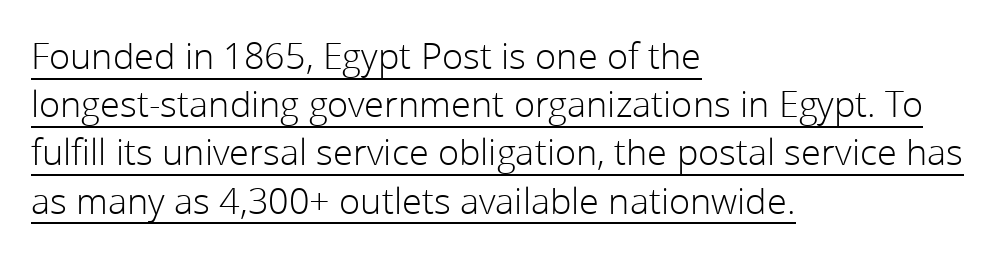
{"serif": "no", "italic": "no", "bold": "no", "weight": "light", "width": "normal", "stroke_contrast": "low", "x_height": "medium", "monospaced": "no", "underline": "yes", "align": "left", "line_spacing": "normal", "line_spacing_ratio": 1.34, "letter_spacing": "normal", "letter_spacing_em": 0.0, "glyph_px": 36}
